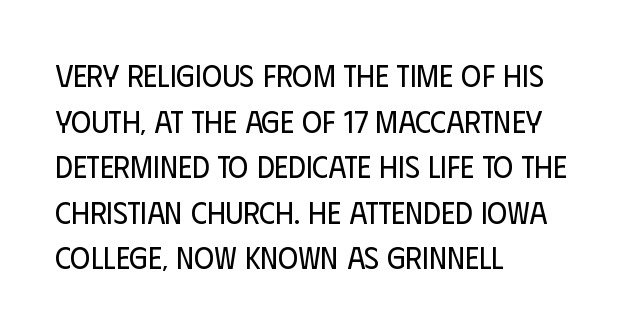
The specimen reads as upright at a glance. A sans-serif font was chosen for this passage. The foot of each line stays bare and open. The strokes are not fattened; the text isn't bold.
